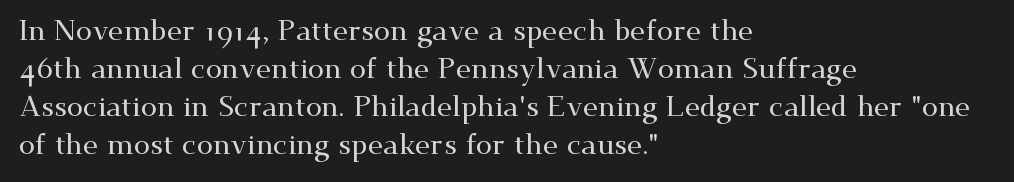
The space directly below the letters is spotless. The lettering holds an erect, upright posture throughout. Tracking value appears to be zero — textbook default spacing. The passage shown is typed in a proportional face where columns would drift. The line-height multiplier appears to be the usual default.
